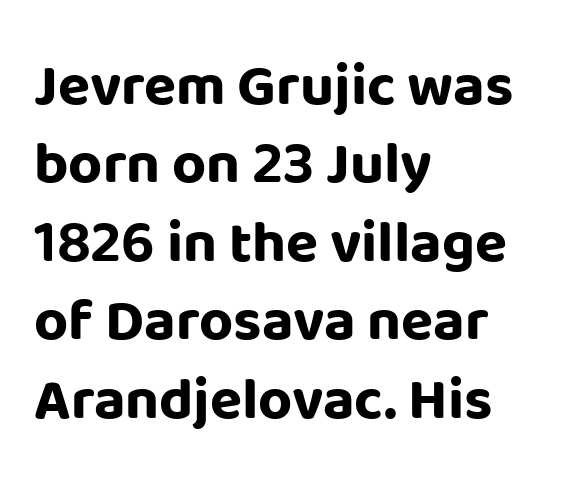
{"serif": "no", "italic": "no", "bold": "yes", "weight": "bold", "width": "normal", "stroke_contrast": "low", "x_height": "large", "monospaced": "no", "underline": "no", "align": "left", "line_spacing": "normal", "line_spacing_ratio": 1.33, "letter_spacing": "normal", "letter_spacing_em": 0.0, "glyph_px": 59}
